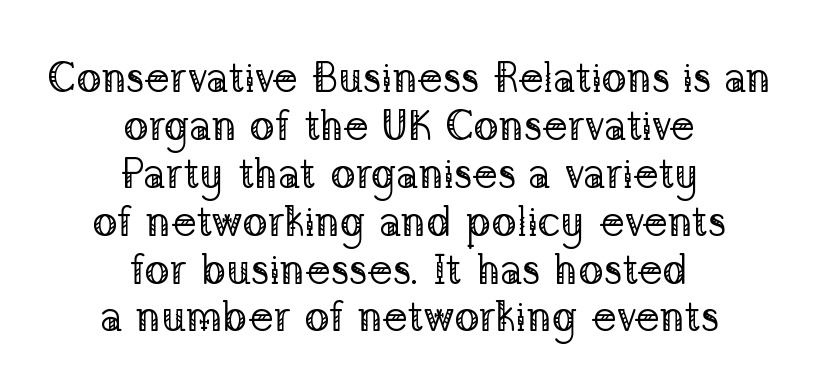
{"serif": "yes", "italic": "no", "bold": "no", "weight": "regular", "width": "normal", "stroke_contrast": "low", "x_height": "medium", "monospaced": "no", "underline": "no", "align": "center", "line_spacing": "tight", "line_spacing_ratio": 1.14, "letter_spacing": "normal", "letter_spacing_em": 0.0, "glyph_px": 42}
